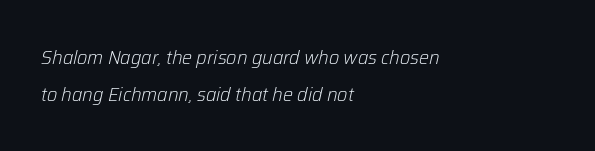
Q: Is the text bold? A: No.
Q: Is the text italic (slanted)? A: Yes, it leans right by about 12 degrees.
Q: Is the text underlined? A: No.
Q: How is the paragraph aligned? A: Left-aligned.
Q: Is the spacing between letters normal or unusually wide? A: Normal.
